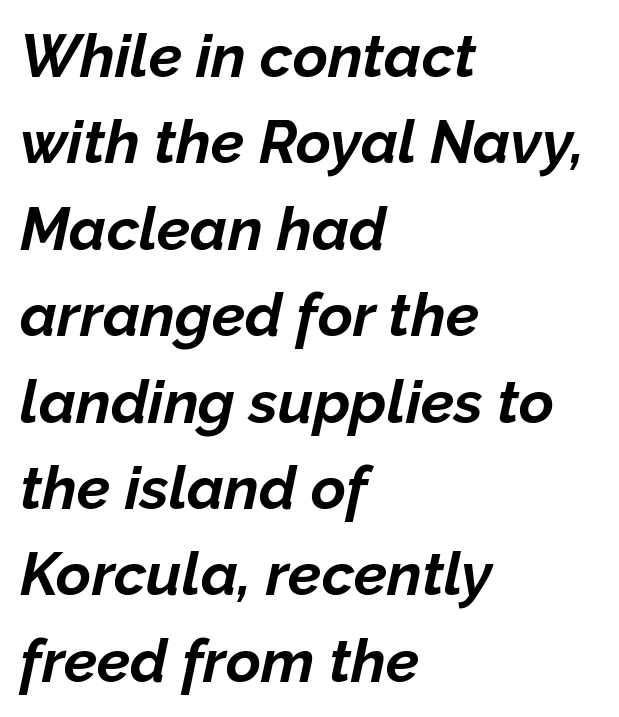
Is there much room between lines? A standard amount, neither cramped nor airy. Typographic density is high because the face is bold. Words appear dense and cohesive because spacing is normal. Looks like regular typesetting: each glyph gets only the width it needs.
